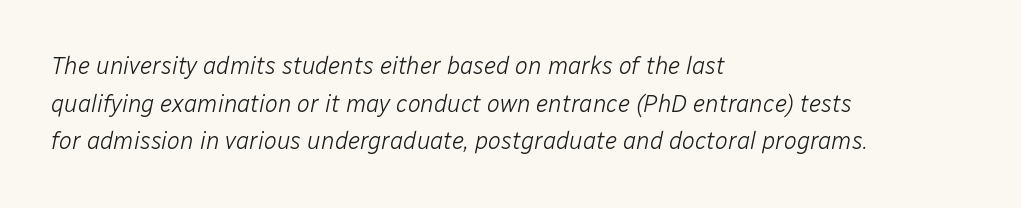
The image shows 24 px text type, italic (leaning right); set left-aligned, normal line spacing (1.57x), normal letter spacing, not underlined.
